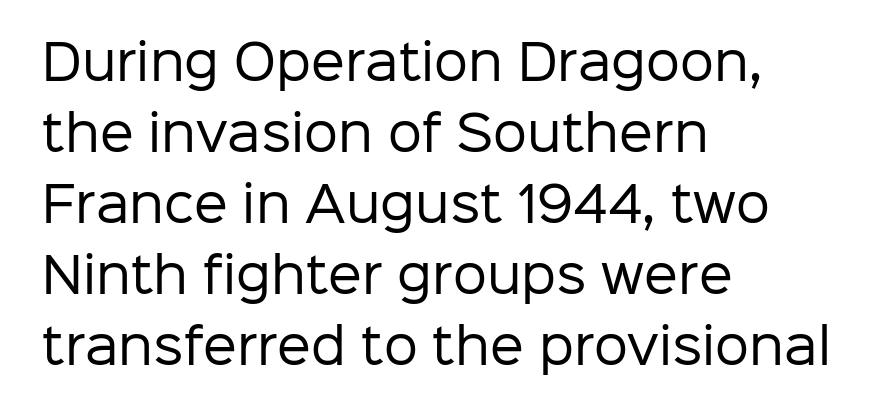
The image shows 48 px regular-weight sans-serif type, upright; set left-aligned, normal line spacing (1.48x), normal letter spacing, not underlined; low stroke contrast and a medium x-height.
